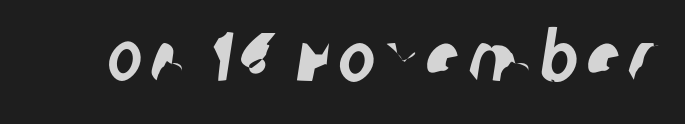
{"serif": "no", "width": "condensed", "stroke_contrast": "low", "x_height": "large", "monospaced": "no", "underline": "no", "glyph_px": 69}
